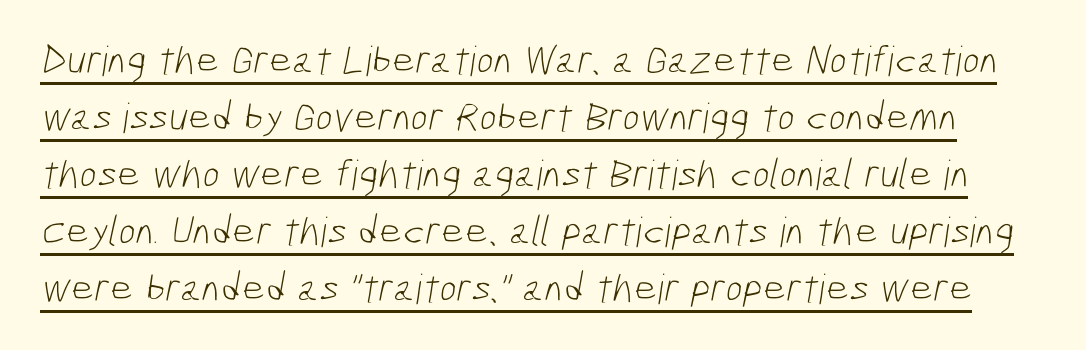
The passage shown is typeset with a sans-serif family. The type is set solid horizontally, with unmodified tracking. Stems here are at most as thick as an everyday book face. You could not count columns in this text — the font is proportionally spaced. The words here are underlined.
